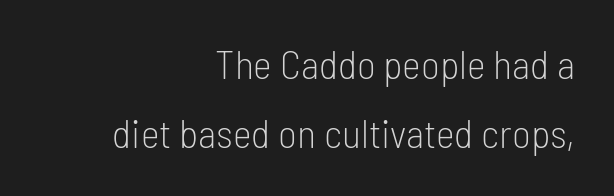
Q: Is the text bold? A: No.
Q: Is the text italic (slanted)? A: No, it is upright.
Q: Is the typeface a serif or a sans-serif typeface? A: Sans-serif.
Q: Is the text underlined? A: No.
Q: How is the paragraph aligned? A: Right-aligned.
Q: Is the spacing between letters normal or unusually wide? A: Normal.
Q: Width (condensed, normal, or wide)? A: Condensed.
Q: Stroke contrast? A: Low.
Q: x-height? A: Medium.
Q: Monospaced? A: No.
